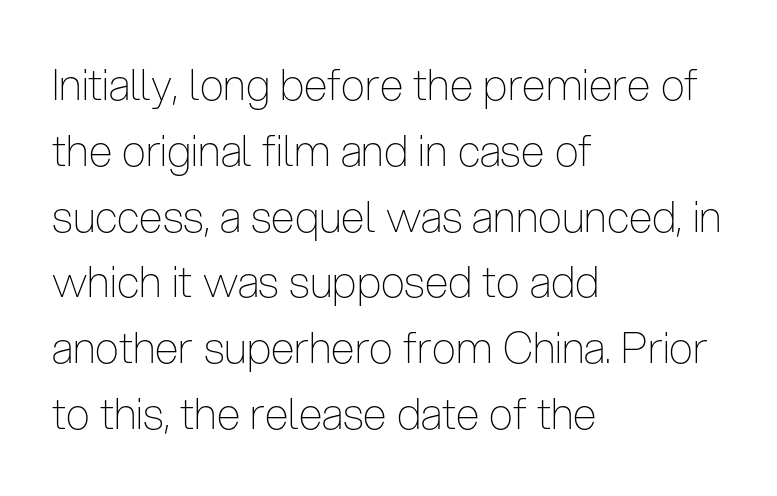
Q: Is the text bold? A: No.
Q: Is the text italic (slanted)? A: No, it is upright.
Q: Is the typeface a serif or a sans-serif typeface? A: Sans-serif.
Q: Is the text underlined? A: No.
Q: How is the paragraph aligned? A: Left-aligned.
Q: Is the spacing between letters normal or unusually wide? A: Normal.
Q: Is the spacing between lines tight, normal or loose? A: Normal.
Q: Width (condensed, normal, or wide)? A: Condensed.
Q: Stroke contrast? A: Low.
Q: x-height? A: Medium.
Q: Monospaced? A: No.
